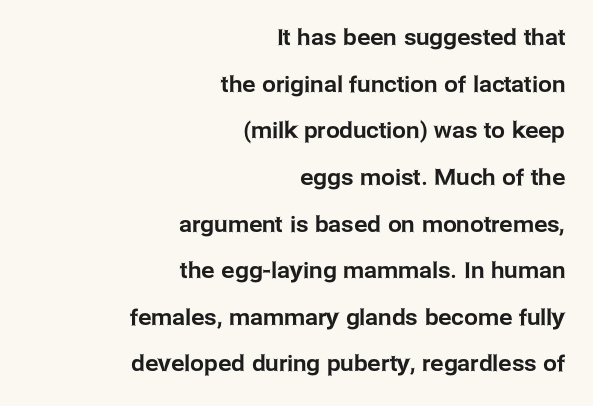
Beneath every word, the page is bare. Each word holds together tightly as a unit, with standard inter-letter gaps. Every stem runs plumb, perpendicular to the baseline. Widely set lines give the paragraph a tall, airy silhouette. These lines stack with their right ends in a neat column.
